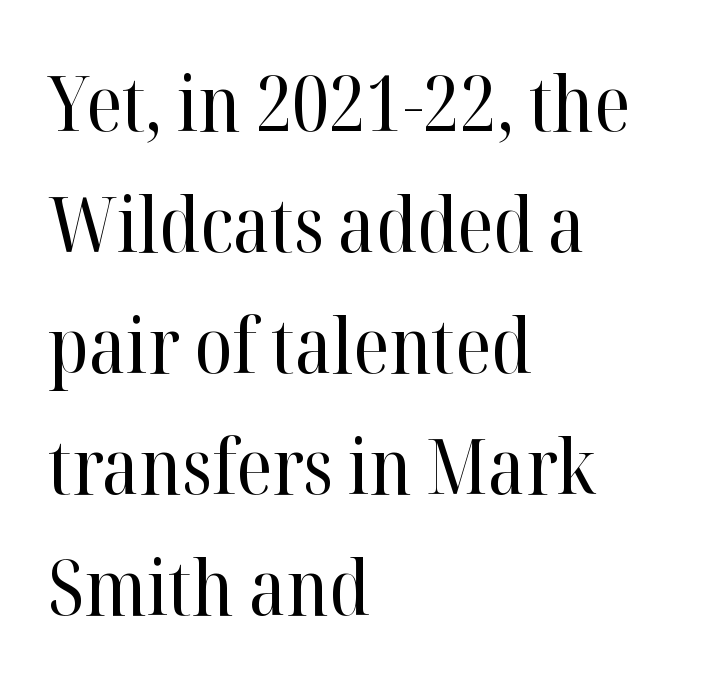
The image shows 77 px regular-weight serif type, upright; set left-aligned, normal line spacing (1.57x), normal letter spacing, not underlined; high stroke contrast and a medium x-height.
